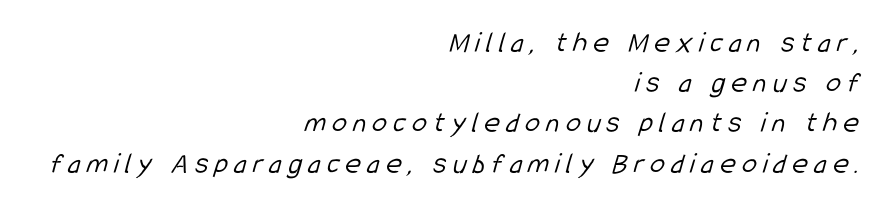
Q: Is the text bold? A: No.
Q: Is the typeface a serif or a sans-serif typeface? A: Sans-serif.
Q: Is the text underlined? A: No.
Q: How is the paragraph aligned? A: Right-aligned.
Q: Is the spacing between letters normal or unusually wide? A: Unusually wide.
Q: Is the spacing between lines tight, normal or loose? A: Normal.
Q: Width (condensed, normal, or wide)? A: Condensed.
Q: Stroke contrast? A: Low.
Q: x-height? A: Medium.
Q: Monospaced? A: No.
